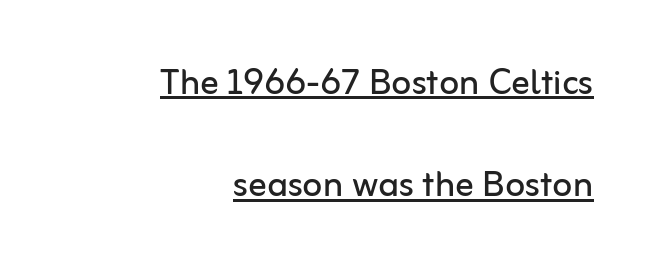
The image shows 46 px regular-weight sans-serif type, upright; set right-aligned, loose line spacing (2.22x), normal letter spacing, underlined; low stroke contrast and a medium x-height.
